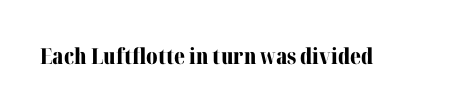
{"italic": "no", "bold": "yes", "underline": "no", "letter_spacing": "normal", "letter_spacing_em": 0.0, "glyph_px": 22}
